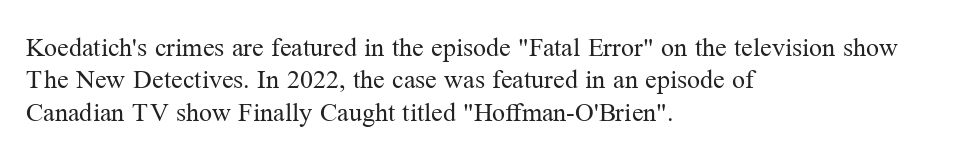
{"italic": "no", "bold": "no", "underline": "no", "align": "left", "line_spacing": "normal", "line_spacing_ratio": 1.25, "letter_spacing": "normal", "letter_spacing_em": 0.0, "glyph_px": 26}
